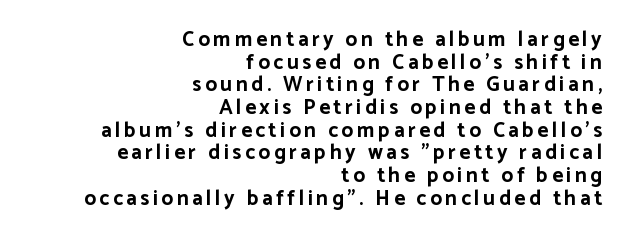
Q: Is the text bold? A: Yes.
Q: Is the text italic (slanted)? A: No, it is upright.
Q: Is the text underlined? A: No.
Q: How is the paragraph aligned? A: Right-aligned.
Q: Is the spacing between lines tight, normal or loose? A: Tight.
